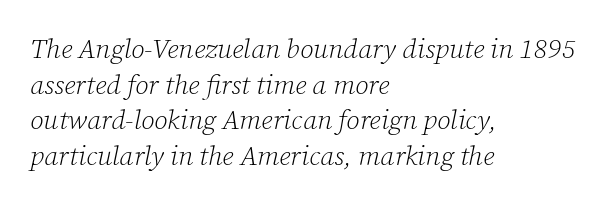
Decoration check: the copy has no underline. The line-height multiplier appears to be the usual default. No heavy texture on the line: the type isn't bold. Emphasis-style slanted type is in use. The passage shown has conventional tracking throughout.
